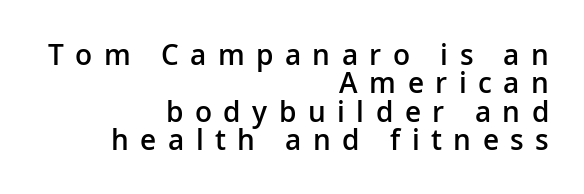
Q: Is the text bold? A: Semi-bold.
Q: Is the text italic (slanted)? A: No, it is upright.
Q: Is the typeface a serif or a sans-serif typeface? A: Sans-serif.
Q: Is the text underlined? A: No.
Q: How is the paragraph aligned? A: Right-aligned.
Q: Is the spacing between letters normal or unusually wide? A: Unusually wide.
Q: Is the spacing between lines tight, normal or loose? A: Tight.
Q: Width (condensed, normal, or wide)? A: Normal.
Q: Stroke contrast? A: Low.
Q: x-height? A: Medium.
Q: Monospaced? A: No.
